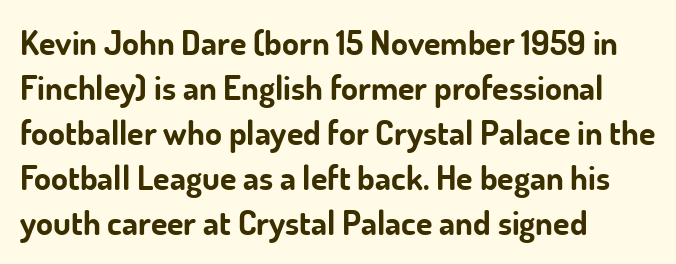
{"serif": "no", "italic": "no", "bold": "yes", "weight": "bold", "width": "normal", "stroke_contrast": "low", "x_height": "small", "monospaced": "no", "underline": "no", "align": "left", "line_spacing": "normal", "line_spacing_ratio": 1.32, "letter_spacing": "normal", "letter_spacing_em": 0.0, "glyph_px": 34}
